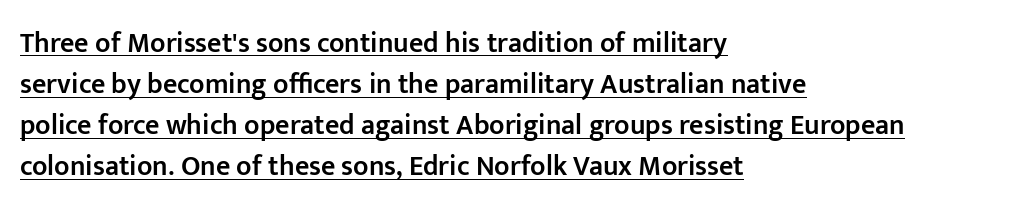
The image shows 28 px semibold sans-serif type, upright; set left-aligned, normal line spacing (1.47x), normal letter spacing, underlined; low stroke contrast and a medium x-height.
